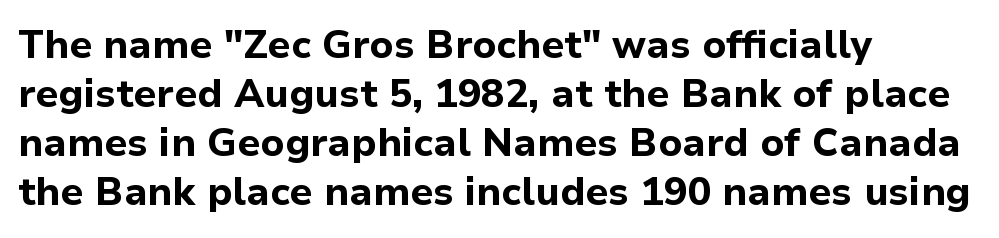
{"serif": "no", "italic": "no", "bold": "yes", "weight": "bold", "width": "normal", "stroke_contrast": "low", "x_height": "medium", "monospaced": "no", "underline": "no", "align": "left", "line_spacing": "normal", "line_spacing_ratio": 1.26, "letter_spacing": "normal", "letter_spacing_em": 0.0, "glyph_px": 39}
